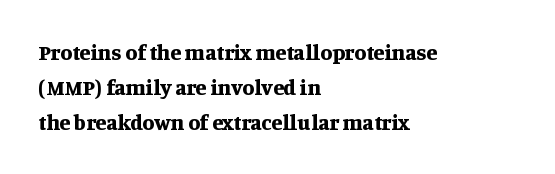
The image shows 22 px bold type, upright; set left-aligned, normal line spacing (1.59x), normal letter spacing, not underlined.
